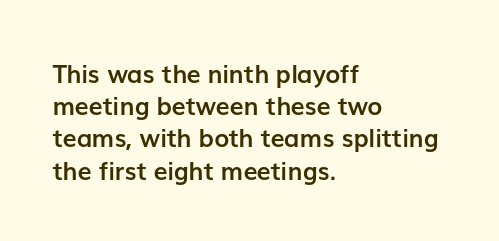
The lines sit at an ordinary, default distance from one another. Italic? Not at all — the glyphs are vertical. This rendering leaves character spacing at its baseline value. A student would call this left alignment; a typographer would say flush left, rag right.
